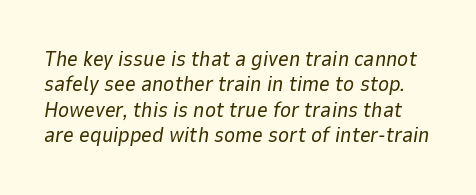
The image shows 21 px text type, italic (leaning right); set line spacing 1.21x, normal letter spacing, not underlined.
